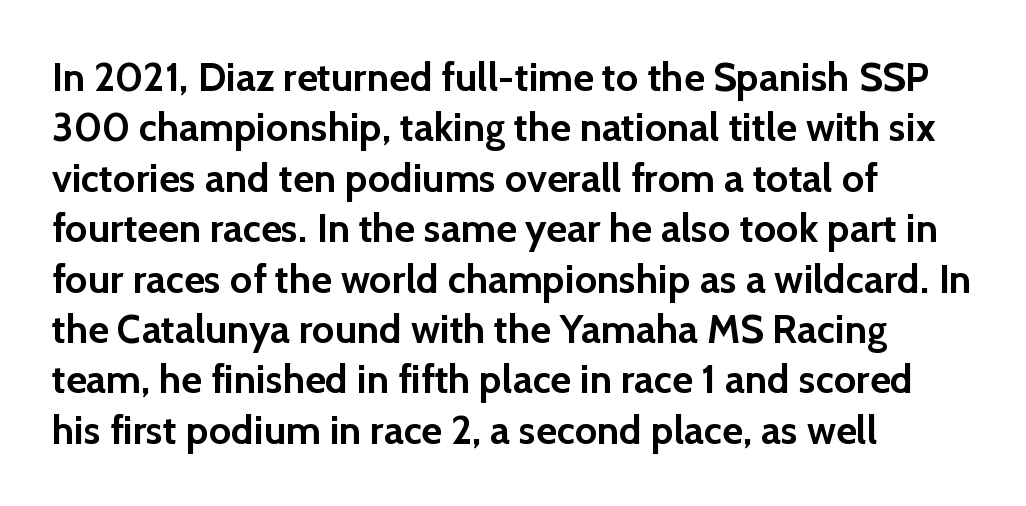
{"serif": "no", "italic": "no", "bold": "yes", "weight": "semibold", "width": "normal", "x_height": "medium", "monospaced": "no", "underline": "no", "align": "left", "line_spacing": "normal", "line_spacing_ratio": 1.26, "letter_spacing": "normal", "letter_spacing_em": 0.0, "glyph_px": 40}
